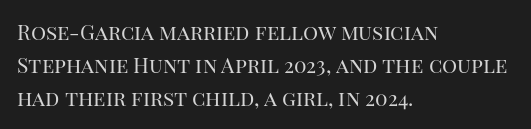
Q: Is the text bold? A: No.
Q: Is the text italic (slanted)? A: No, it is upright.
Q: Is the text underlined? A: No.
Q: How is the paragraph aligned? A: Left-aligned.
Q: Is the spacing between letters normal or unusually wide? A: Normal.
Q: Is the spacing between lines tight, normal or loose? A: Normal.
